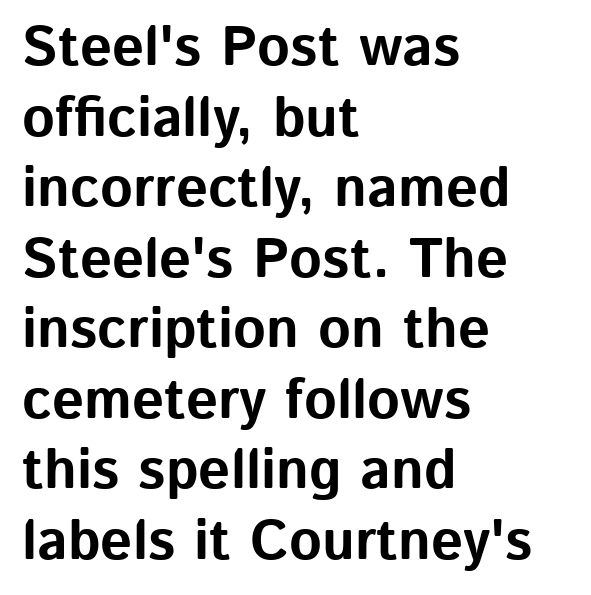
{"serif": "no", "italic": "no", "bold": "yes", "weight": "bold", "width": "normal", "stroke_contrast": "low", "x_height": "medium", "monospaced": "no", "underline": "no", "align": "left", "line_spacing": "normal", "line_spacing_ratio": 1.26, "letter_spacing": "normal", "letter_spacing_em": 0.0, "glyph_px": 56}
